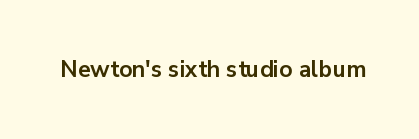
{"italic": "no", "bold": "yes", "underline": "no", "letter_spacing": "normal", "letter_spacing_em": 0.0, "glyph_px": 23}
